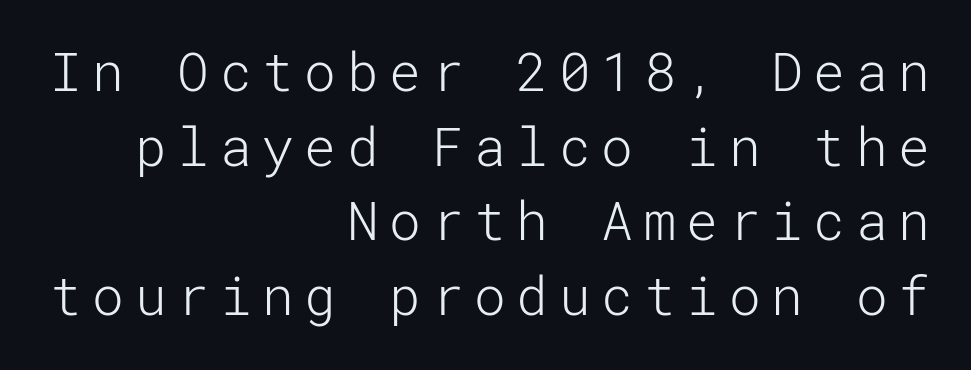
Is the letter spacing exaggerated? Yes — the characters are pushed far apart. Horizontal alignment here is rightward, an uncommon choice for prose. Does the lettering tilt? It doesn't — this is upright. Notice how descenders clear the ascenders below comfortably — that's standard leading. The string is rendered with underlining switched off.
